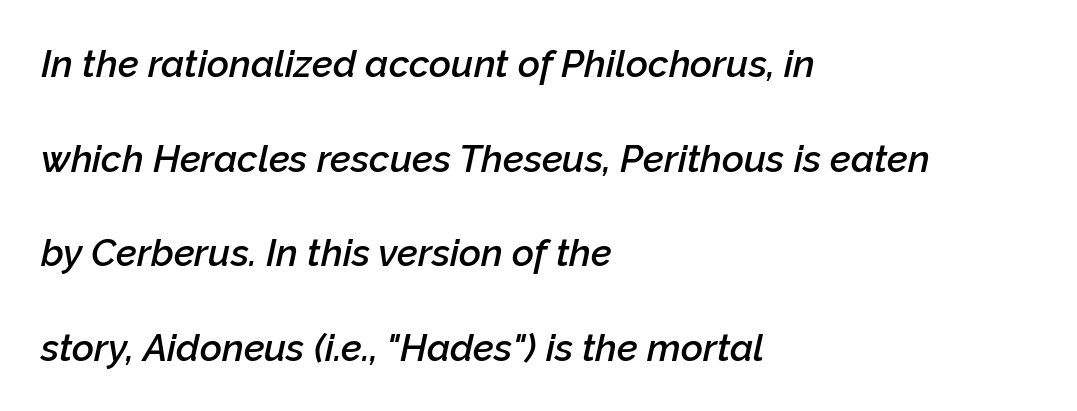
Rendered with sloped, italic letterforms. These lines are rendered in a variable-pitch font. The lines are spread far apart with generous leading. Every row of glyphs begins at an identical x-position on the left.
